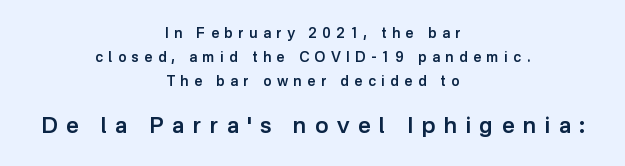
Top chunk: small. Bottom chunk: large. A roman cut, with each character standing at attention. The rows are spaced the way most documents space them. The sample has been set in demibold, a notch under bold.
